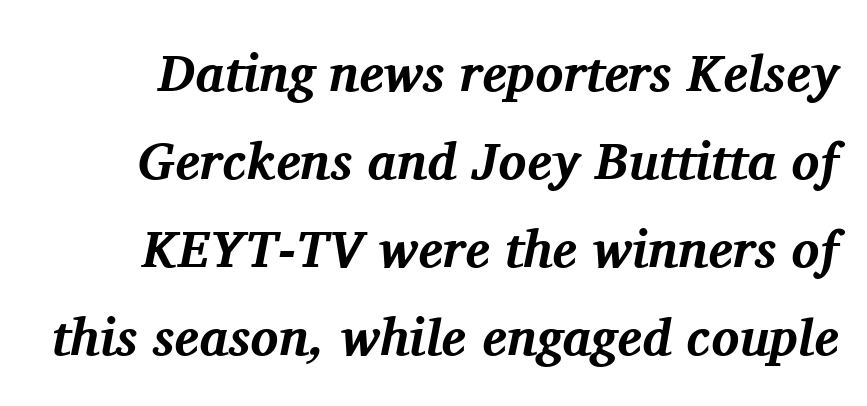
How are the letters spaced? Ordinarily, with no added tracking. Whoever set this chose a conventional vertical rhythm. In terms of posture, this sample is oblique. Thick stems and heavy bowls — unmistakably bold. Character widths vary here, with narrow letters taking less room than wide ones. Serifs: yes, visible at the terminals of the letterforms.
